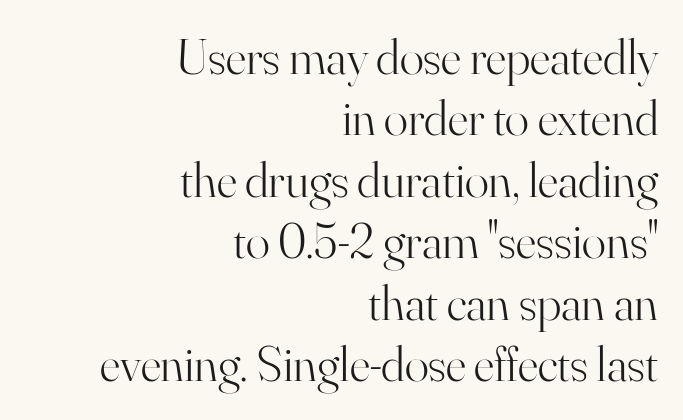
Think of a printed novel: that variable character pitch is what you see here. Any mark beneath the type? The region is blank. Inter-character spacing is left at the font's built-in metrics. Is there any slant? The stems are plumb. Type style note: has serifs. Stems here are at most as thick as an everyday book face.
